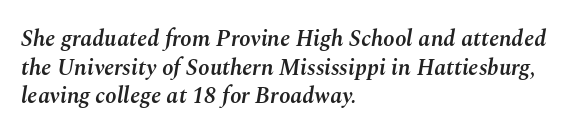
The image shows 23 px text type, italic (leaning right); set left-aligned, line spacing 1.24x, normal letter spacing, not underlined.
